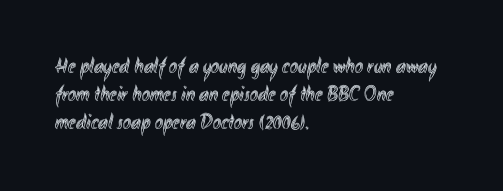
In terms of leading, this rendering sits right in the middle. These lines stack with their left ends in a neat column. The zone under the glyphs is completely vacant. The letters sit at their default tracking, neither squeezed nor spread.
